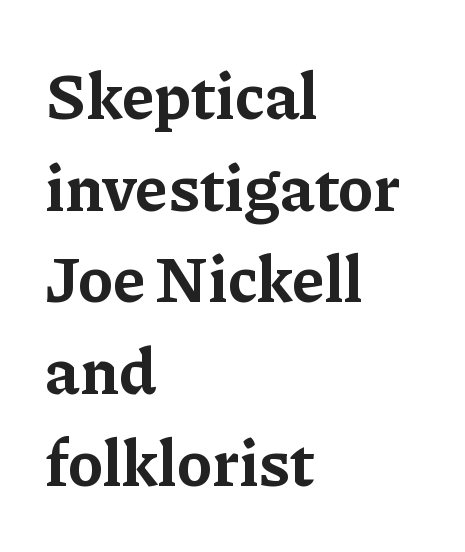
The image shows 66 px bold serif type, upright; set left-aligned, normal line spacing (1.39x), normal letter spacing, not underlined; low stroke contrast and a medium x-height.
